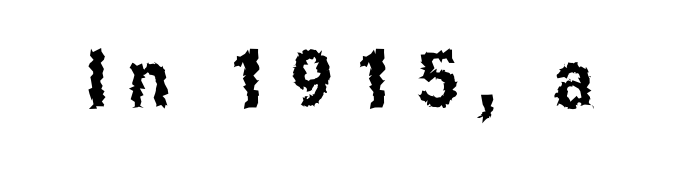
Q: Is the text italic (slanted)? A: No, it is upright.
Q: Is the typeface a serif or a sans-serif typeface? A: Sans-serif.
Q: Is the text underlined? A: No.
Q: Is the spacing between letters normal or unusually wide? A: Unusually wide.
Q: Width (condensed, normal, or wide)? A: Condensed.
Q: Stroke contrast? A: Low.
Q: x-height? A: Medium.
Q: Monospaced? A: No.
